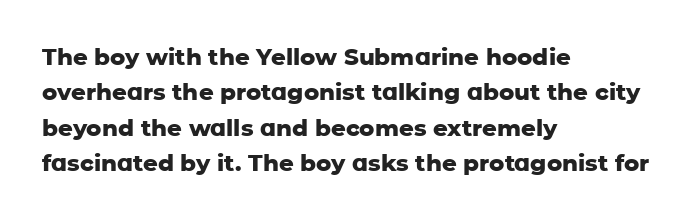
The image shows 23 px bold type, upright; set left-aligned, normal line spacing (1.54x), normal letter spacing, not underlined.
